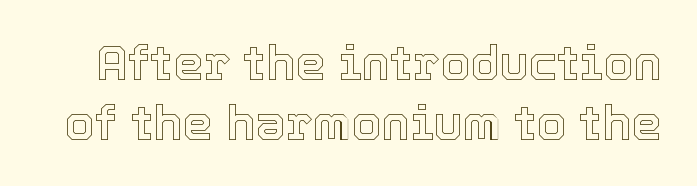
The letters advance in unequal steps, a hallmark of proportional type. Letters rest on an invisible, unmarked baseline. Each word holds together tightly as a unit, with standard inter-letter gaps. The letters stand straight up with perfectly vertical stems.
